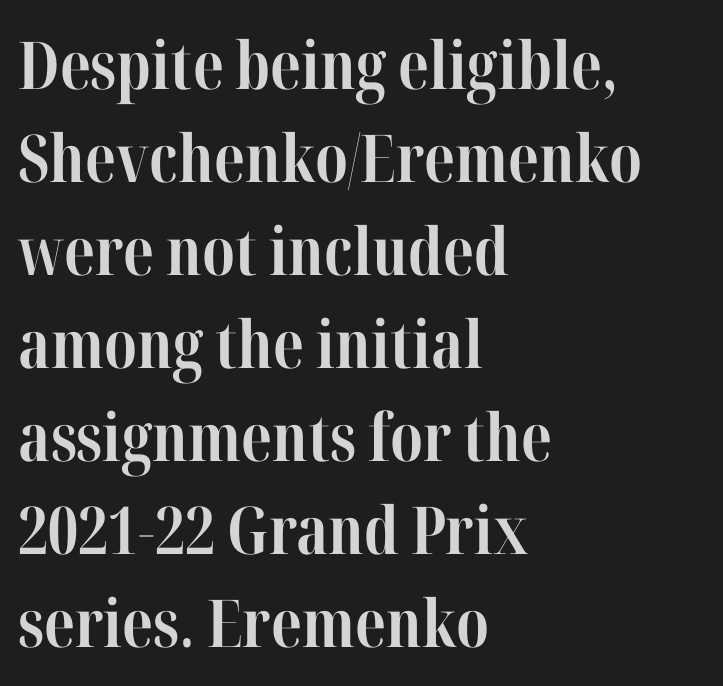
Each letter's strokes conclude with small projecting serifs. Lines of text with bare space underneath. Layout note: lines flush left. Varying glyph widths throughout — classic text-font behaviour. The passage shown stacks its lines at a standard gap.
